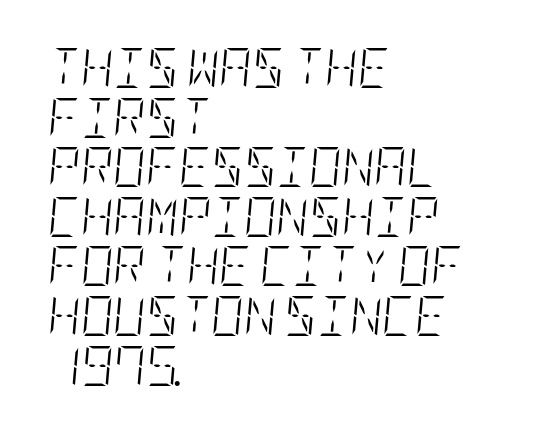
{"italic": "yes", "lean": "right", "slant_degrees": 5, "bold": "no", "weight": "light", "width": "condensed", "stroke_contrast": "low", "x_height": "large", "underline": "no", "align": "left", "line_spacing_ratio": 1.24, "letter_spacing": "normal", "letter_spacing_em": 0.0, "glyph_px": 40}
